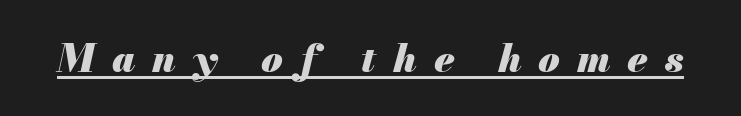
{"italic": "yes", "lean": "right", "slant_degrees": 13, "bold": "yes", "weight": "heavy", "width": "normal", "stroke_contrast": "medium", "x_height": "small", "monospaced": "no", "underline": "yes", "letter_spacing": "wide", "letter_spacing_em": 0.43, "glyph_px": 39}
